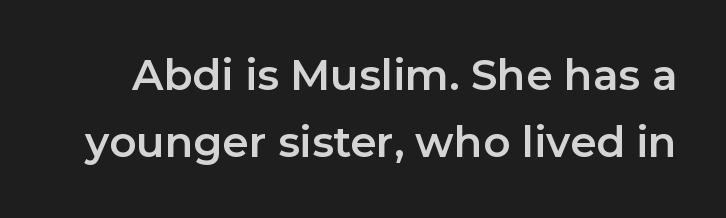
Q: Is the text italic (slanted)? A: No, it is upright.
Q: Is the typeface a serif or a sans-serif typeface? A: Sans-serif.
Q: Is the text underlined? A: No.
Q: Is the spacing between letters normal or unusually wide? A: Normal.
Q: Is the spacing between lines tight, normal or loose? A: Normal.
Q: Width (condensed, normal, or wide)? A: Normal.
Q: Stroke contrast? A: Low.
Q: x-height? A: Medium.
Q: Monospaced? A: No.
